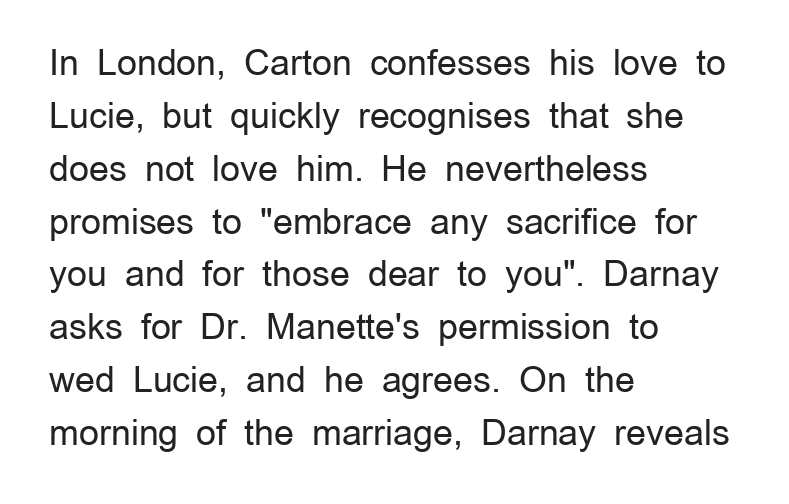
The image shows 35 px regular-weight sans-serif type, upright; set left-aligned, normal line spacing (1.51x), normal letter spacing, not underlined; low stroke contrast and a medium x-height.
